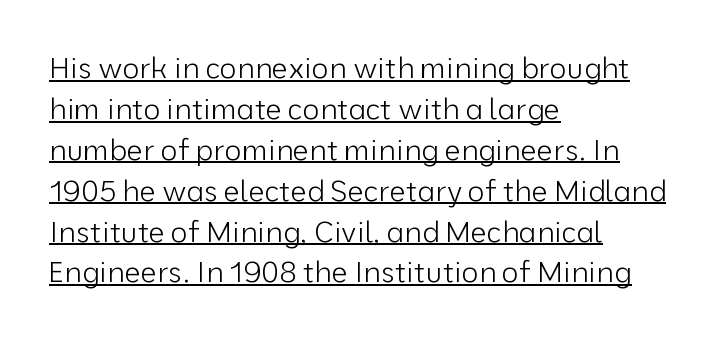
Q: Is the text bold? A: No.
Q: Is the text italic (slanted)? A: No, it is upright.
Q: Is the typeface a serif or a sans-serif typeface? A: Sans-serif.
Q: Is the text underlined? A: Yes.
Q: How is the paragraph aligned? A: Left-aligned.
Q: Is the spacing between letters normal or unusually wide? A: Normal.
Q: Is the spacing between lines tight, normal or loose? A: Normal.
Q: Width (condensed, normal, or wide)? A: Normal.
Q: Stroke contrast? A: Low.
Q: x-height? A: Medium.
Q: Monospaced? A: No.
